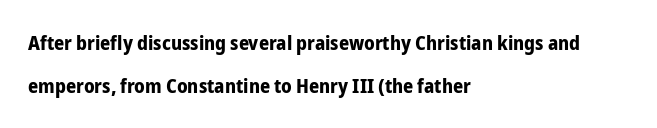
Horizontal bands of white between lines are thick stripes. Has an underline been added? It has not. Is the type bold? Yes — the strokes are clearly thick and heavy. Compared with a centered layout, this one pins lines to the left instead.
